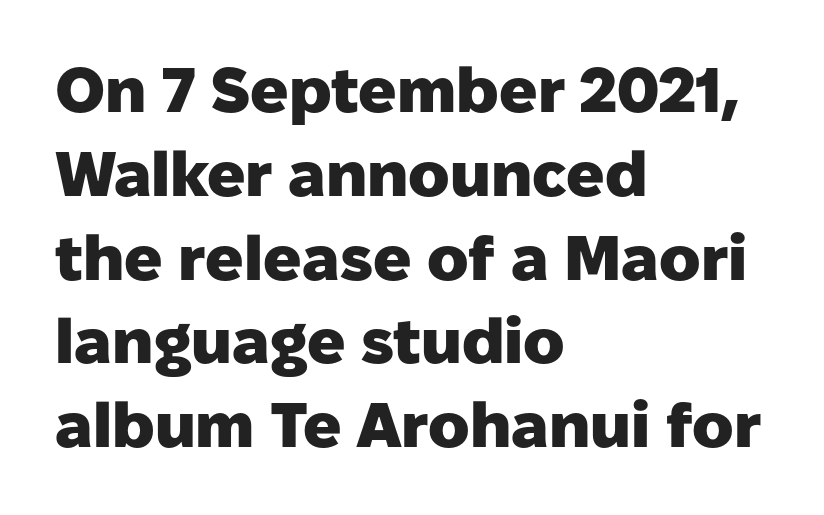
Q: Is the text bold? A: Yes.
Q: Is the text italic (slanted)? A: No, it is upright.
Q: Is the typeface a serif or a sans-serif typeface? A: Sans-serif.
Q: Is the text underlined? A: No.
Q: How is the paragraph aligned? A: Left-aligned.
Q: Is the spacing between letters normal or unusually wide? A: Normal.
Q: Is the spacing between lines tight, normal or loose? A: Normal.
Q: Width (condensed, normal, or wide)? A: Normal.
Q: Stroke contrast? A: Low.
Q: x-height? A: Medium.
Q: Monospaced? A: No.
